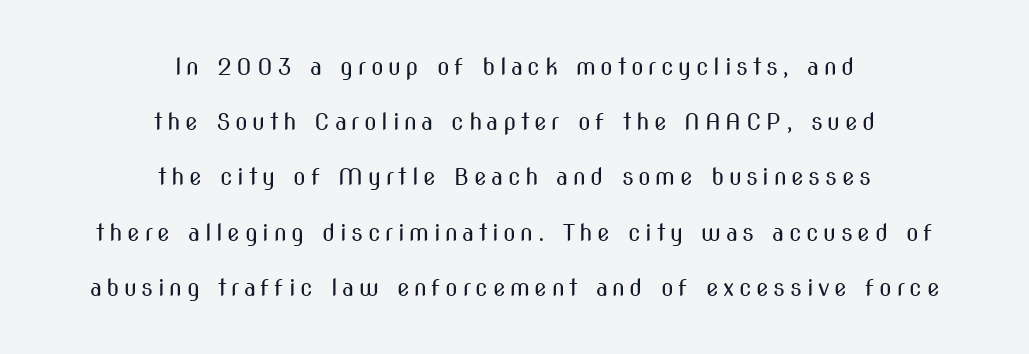
The image shows 23 px text type, upright; set centered, loose line spacing (2.4x), unusually wide letter spacing (+0.2 em), not underlined.
